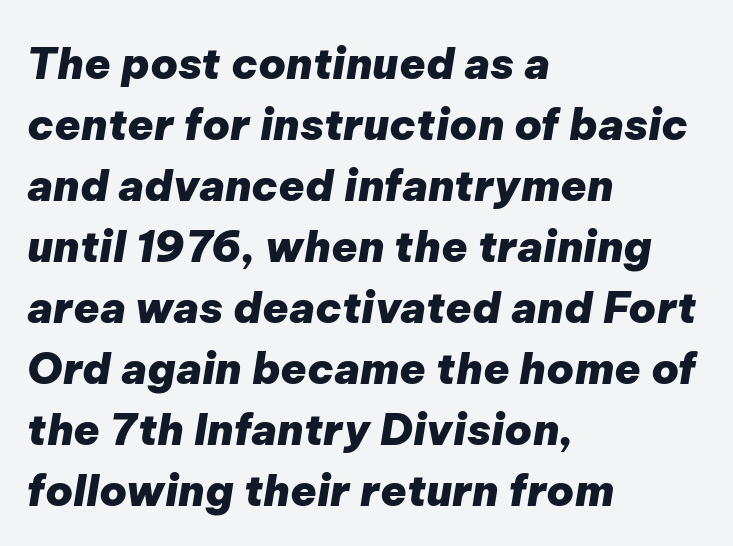
{"italic": "yes", "lean": "right", "slant_degrees": 9, "bold": "yes", "weight": "heavy", "width": "normal", "stroke_contrast": "low", "x_height": "medium", "monospaced": "no", "underline": "no", "align": "left", "line_spacing": "normal", "line_spacing_ratio": 1.42, "letter_spacing": "normal", "letter_spacing_em": 0.0, "glyph_px": 43}
